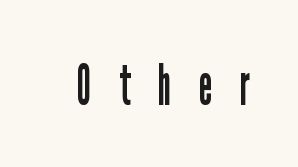
The image shows 58 px regular-weight, condensed sans-serif type, upright; set unusually wide letter spacing (+0.49 em), not underlined; low stroke contrast and a medium x-height.
